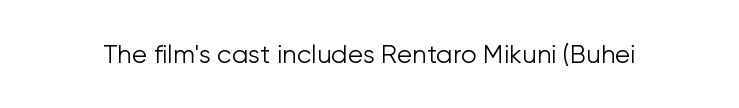
Q: Is the text bold? A: No.
Q: Is the text italic (slanted)? A: No, it is upright.
Q: Is the text underlined? A: No.
Q: Is the spacing between letters normal or unusually wide? A: Normal.
